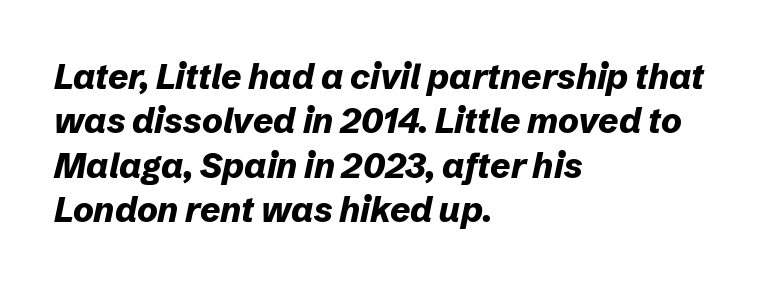
Q: Is the text bold? A: Yes.
Q: Is the text italic (slanted)? A: Yes, it leans right by about 12 degrees.
Q: Is the text underlined? A: No.
Q: How is the paragraph aligned? A: Left-aligned.
Q: Is the spacing between letters normal or unusually wide? A: Normal.
Q: Is the spacing between lines tight, normal or loose? A: Normal.
Q: Width (condensed, normal, or wide)? A: Normal.
Q: Stroke contrast? A: Low.
Q: x-height? A: Medium.
Q: Monospaced? A: No.
